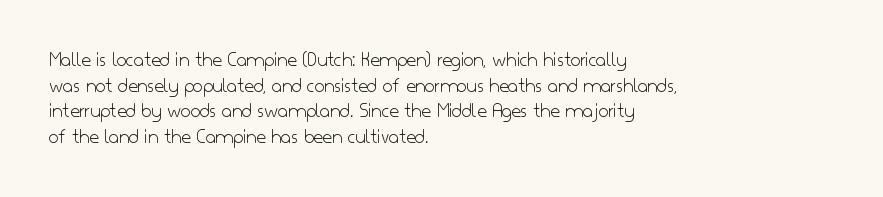
Q: Is the text bold? A: No.
Q: Is the text italic (slanted)? A: No, it is upright.
Q: Is the text underlined? A: No.
Q: How is the paragraph aligned? A: Left-aligned.
Q: Is the spacing between letters normal or unusually wide? A: Normal.
